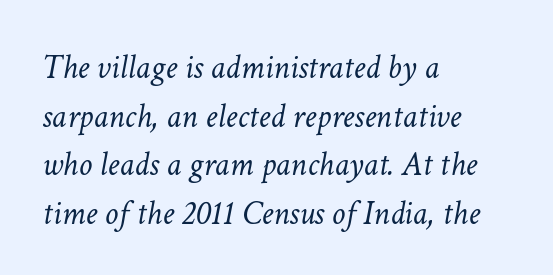
{"italic": "yes", "lean": "right", "slant_degrees": 11, "bold": "no", "weight": "light", "width": "normal", "stroke_contrast": "low", "x_height": "medium", "monospaced": "no", "underline": "no", "align": "left", "line_spacing": "normal", "line_spacing_ratio": 1.43, "letter_spacing": "normal", "letter_spacing_em": 0.0, "glyph_px": 34}
